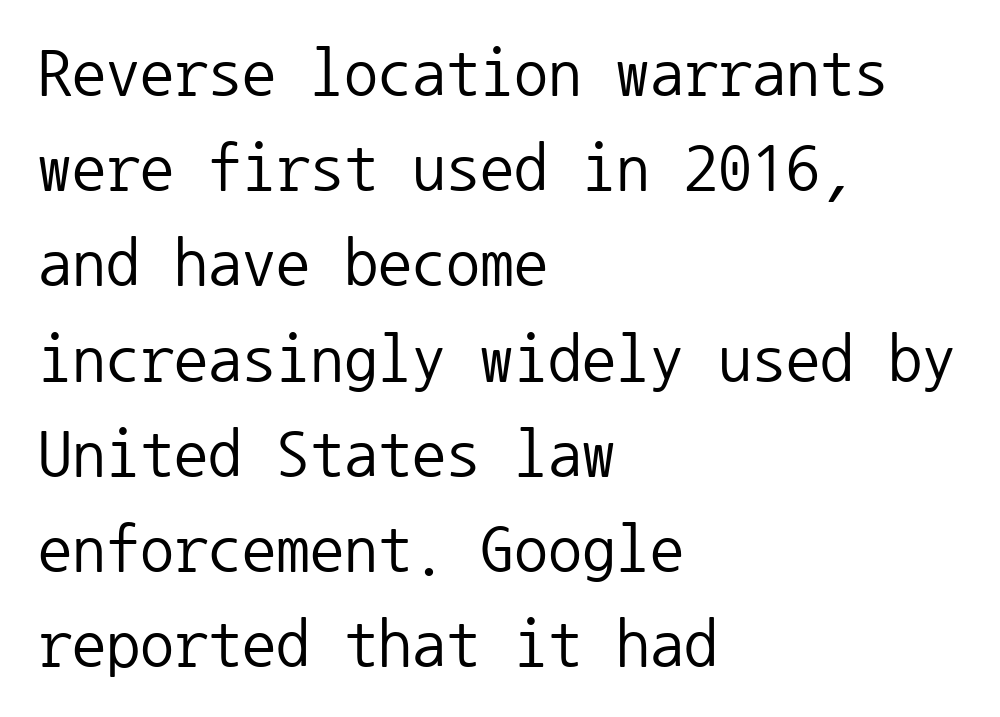
Here the glyphs are tracked normally, forming tight word shapes. The text was rendered using a sans face with plain stroke endings. Left-aligned paragraph, ragged on the right. Note the uniform advance width — an 'i' takes as much space as an 'm'. Summary of vertical rhythm: regular, with standard interline spacing. Is the stroke heavy? The answer is a plain regular-or-lighter.
